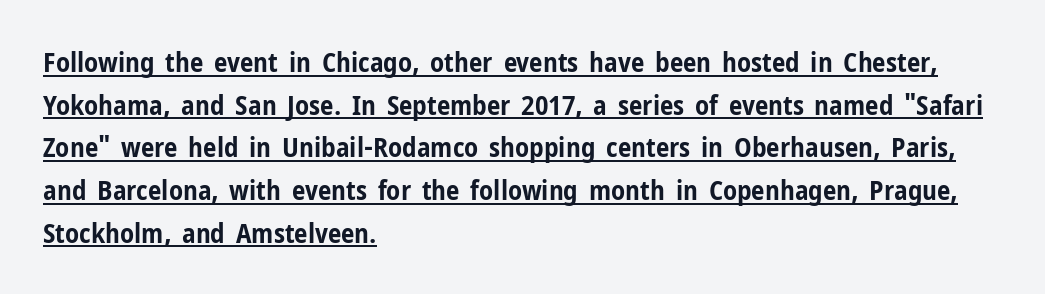
Q: Is the text bold? A: Yes.
Q: Is the text italic (slanted)? A: No, it is upright.
Q: Is the text underlined? A: Yes.
Q: How is the paragraph aligned? A: Left-aligned.
Q: Is the spacing between letters normal or unusually wide? A: Normal.
Q: Is the spacing between lines tight, normal or loose? A: Normal.
